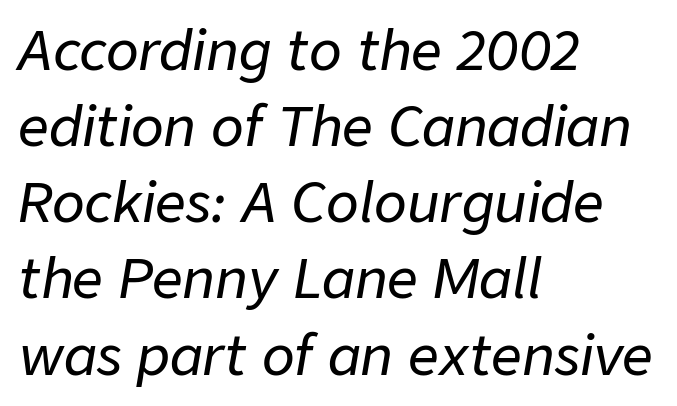
These lines are rendered in a variable-pitch font. The horizontal fit of the characters is conventional and even. The strip under each line holds only bare page. This rendering uses left alignment, leaving the right contour irregular. These lines were composed using italics.
